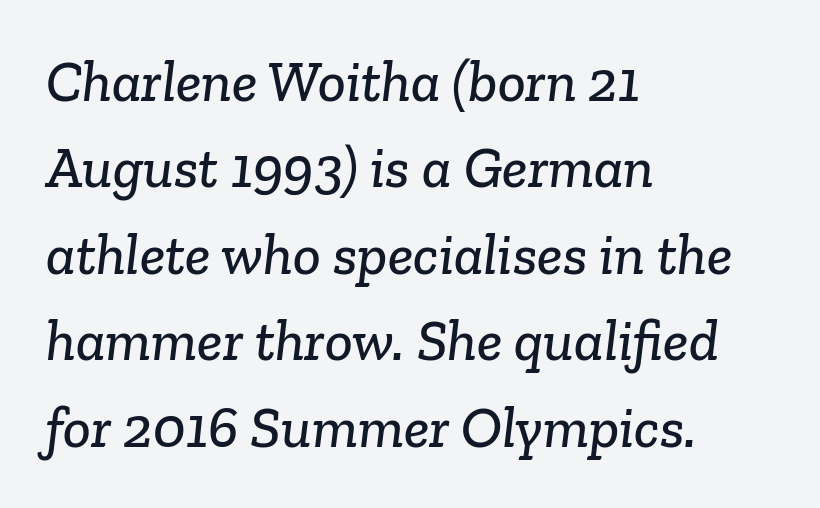
Q: Is the typeface a serif or a sans-serif typeface? A: Serif.
Q: Is the text underlined? A: No.
Q: How is the paragraph aligned? A: Left-aligned.
Q: Is the spacing between letters normal or unusually wide? A: Normal.
Q: Is the spacing between lines tight, normal or loose? A: Normal.
Q: Width (condensed, normal, or wide)? A: Normal.
Q: Stroke contrast? A: Low.
Q: x-height? A: Medium.
Q: Monospaced? A: No.
